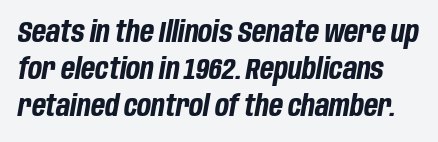
The image shows 29 px bold, condensed type, italic (leaning right); set normal line spacing (1.28x), normal letter spacing, not underlined; low stroke contrast and a large x-height.
